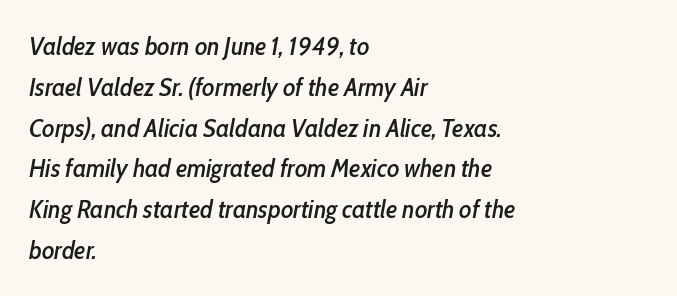
{"italic": "yes", "lean": "right", "slant_degrees": 10, "underline": "no", "align": "left", "line_spacing": "normal", "line_spacing_ratio": 1.57, "letter_spacing": "normal", "letter_spacing_em": 0.0, "glyph_px": 26}
